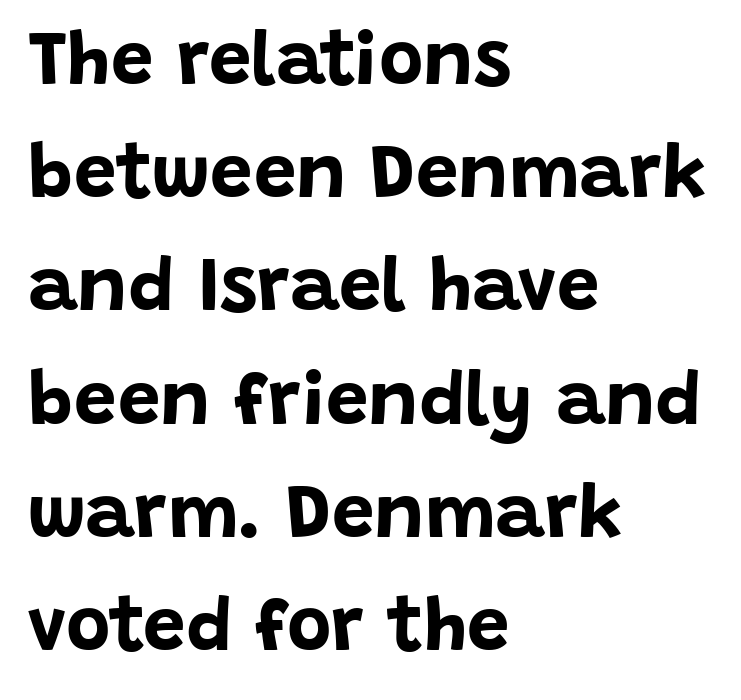
Q: Is the text bold? A: Yes.
Q: Is the text italic (slanted)? A: No, it is upright.
Q: Is the typeface a serif or a sans-serif typeface? A: Sans-serif.
Q: Is the text underlined? A: No.
Q: How is the paragraph aligned? A: Left-aligned.
Q: Is the spacing between letters normal or unusually wide? A: Normal.
Q: Is the spacing between lines tight, normal or loose? A: Normal.
Q: Width (condensed, normal, or wide)? A: Normal.
Q: Stroke contrast? A: Low.
Q: x-height? A: Large.
Q: Monospaced? A: No.
